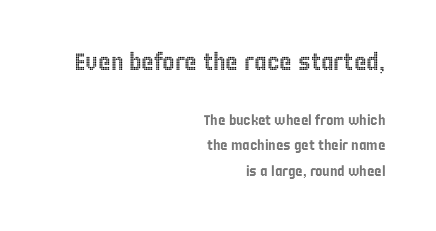
If you drew a line through each stem, it would be perfectly vertical. Leftover space on each line is placed entirely before the opening word. Size hierarchy here favors the leading block over the trailing one. Here the glyphs are tracked normally, forming tight word shapes. Only glyphs here, with clear space below each row.
